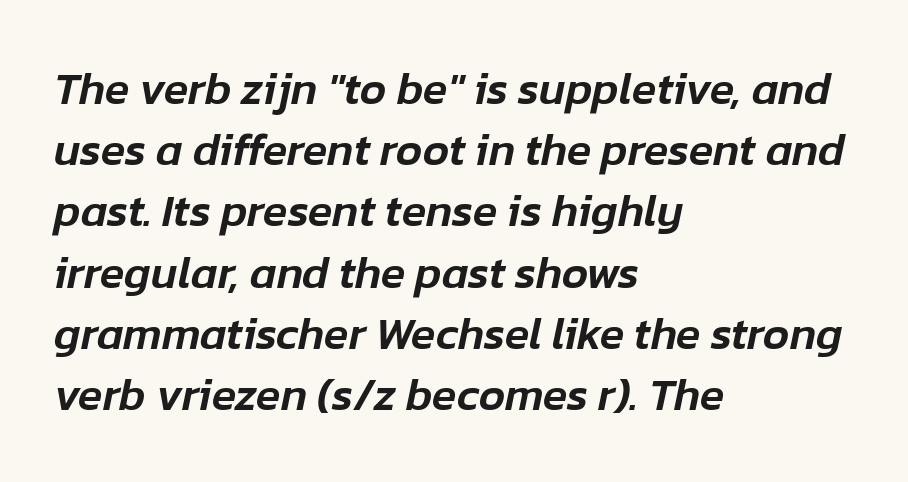
Italic: yes, the glyphs are oblique. A typesetter would call this zero additional tracking. Note the varied advance widths — an 'i' is clearly narrower than an 'm'. Is the block centered? No — it sits flush against the left margin.
